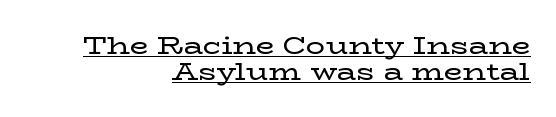
Upright lettering throughout. Each line ends at the same right margin while the left side varies. A typographer would call this underscored text. The letterforms sit shoulder to shoulder at normal distance. Cramped leading.
